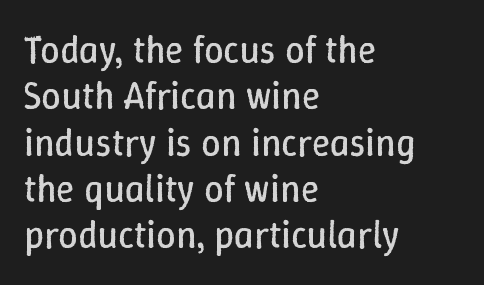
The image shows 38 px regular-weight type, upright; set left-aligned, line spacing 1.22x, normal letter spacing, not underlined; low stroke contrast and a medium x-height.
